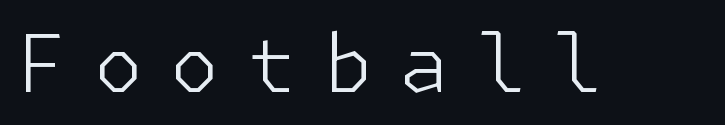
{"serif": "no", "italic": "no", "bold": "no", "weight": "light", "width": "normal", "stroke_contrast": "low", "x_height": "medium", "underline": "no", "letter_spacing": "wide", "letter_spacing_em": 0.35, "glyph_px": 79}
